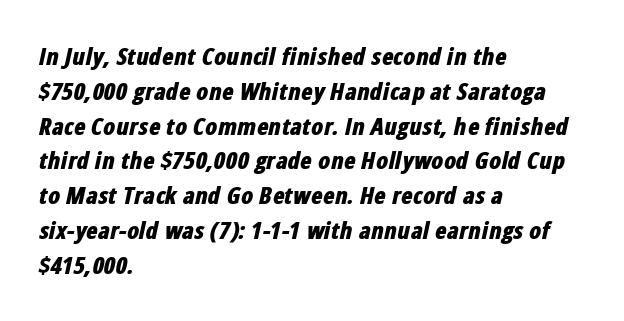
The lines are quadded left. Does the leading feel generous? No, just average. There is no visible air inserted between adjacent glyphs. Quick note: underline off. The lettering tilts uniformly, giving the passage an italic look.
